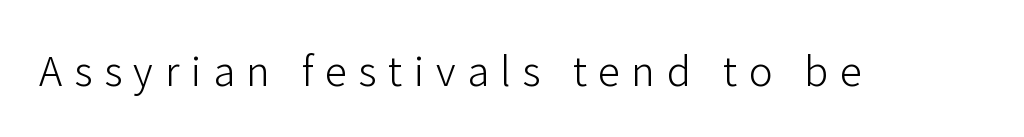
Q: Is the text bold? A: No.
Q: Is the text italic (slanted)? A: No, it is upright.
Q: Is the typeface a serif or a sans-serif typeface? A: Sans-serif.
Q: Is the text underlined? A: No.
Q: Is the spacing between letters normal or unusually wide? A: Unusually wide.
Q: Width (condensed, normal, or wide)? A: Normal.
Q: Stroke contrast? A: Low.
Q: x-height? A: Medium.
Q: Monospaced? A: No.
